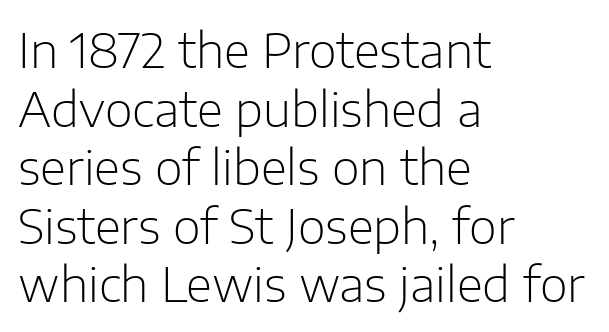
Short note: letters normally spaced. The passage shown is not bold in any degree. Looks like regular typesetting: each glyph gets only the width it needs. A typesetter would label this face a sans.
